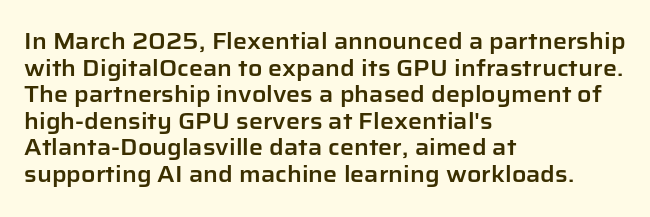
The image shows 22 px text type, upright; set left-aligned, line spacing 1.21x, normal letter spacing, not underlined.
